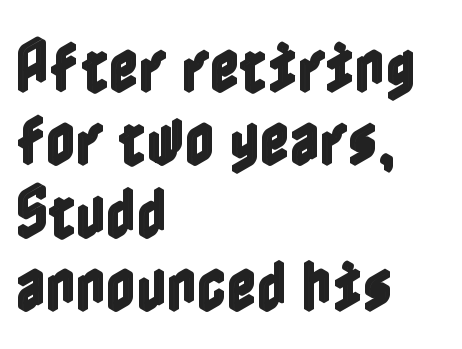
Q: Is the text italic (slanted)? A: No, it is upright.
Q: Is the text underlined? A: No.
Q: How is the paragraph aligned? A: Left-aligned.
Q: Is the spacing between letters normal or unusually wide? A: Normal.
Q: Is the spacing between lines tight, normal or loose? A: Normal.
Q: Width (condensed, normal, or wide)? A: Condensed.
Q: x-height? A: Medium.
